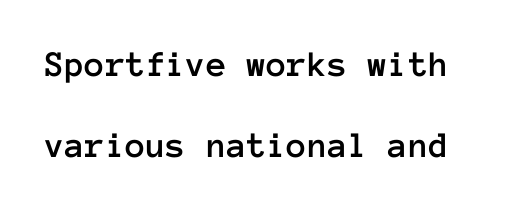
{"italic": "no", "width": "normal", "stroke_contrast": "low", "x_height": "medium", "monospaced": "yes", "underline": "no", "line_spacing": "loose", "line_spacing_ratio": 2.18, "letter_spacing": "normal", "letter_spacing_em": 0.0, "glyph_px": 37}
